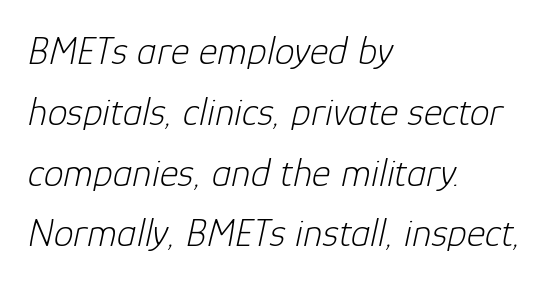
The image shows 40 px light type, italic (leaning right); set left-aligned, normal line spacing (1.52x), normal letter spacing, not underlined; low stroke contrast and a medium x-height.
